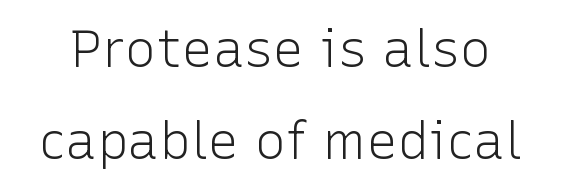
{"serif": "no", "italic": "no", "bold": "no", "weight": "light", "width": "normal", "stroke_contrast": "low", "x_height": "medium", "monospaced": "no", "underline": "no", "line_spacing_ratio": 1.76, "letter_spacing": "normal", "letter_spacing_em": 0.0, "glyph_px": 52}
